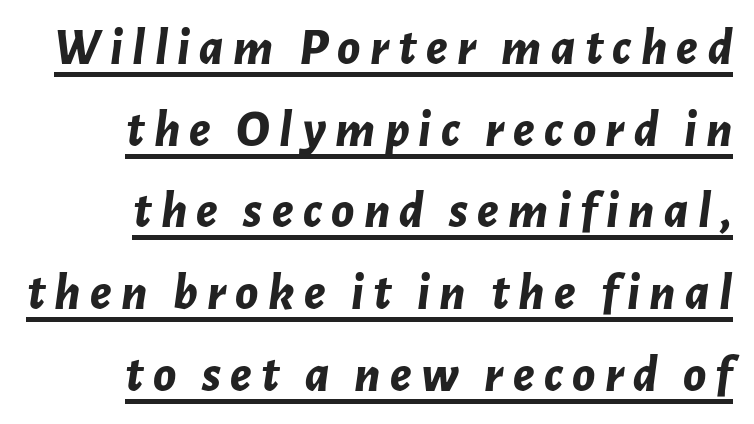
{"italic": "yes", "lean": "right", "slant_degrees": 7, "bold": "yes", "weight": "bold", "width": "normal", "stroke_contrast": "low", "x_height": "medium", "monospaced": "no", "underline": "yes", "line_spacing": "normal", "line_spacing_ratio": 1.57, "glyph_px": 52}
